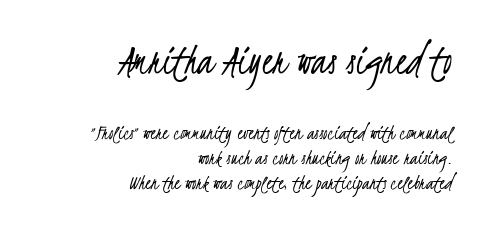
{"serif": "no", "bold": "no", "weight": "light", "width": "condensed", "stroke_contrast": "low", "x_height": "small", "monospaced": "no", "underline": "no", "align": "right", "line_spacing": "tight", "line_spacing_ratio": 1.13, "letter_spacing": "normal", "letter_spacing_em": 0.0, "larger_block": "first", "size_ratio": 2.05, "glyph_px": 45}
